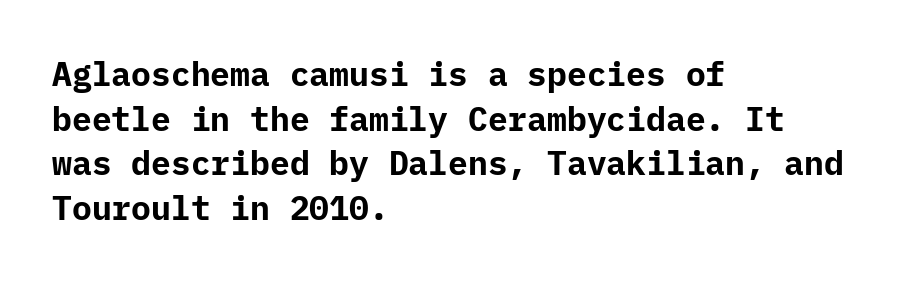
The string is rendered with underlining switched off. Line beginnings align vertically; line endings do not. Nothing unusual about the tracking: characters are spaced as the font intends. Typographic density is high because the face is bold. Serifs: no, the terminals of the letterforms are clean.
